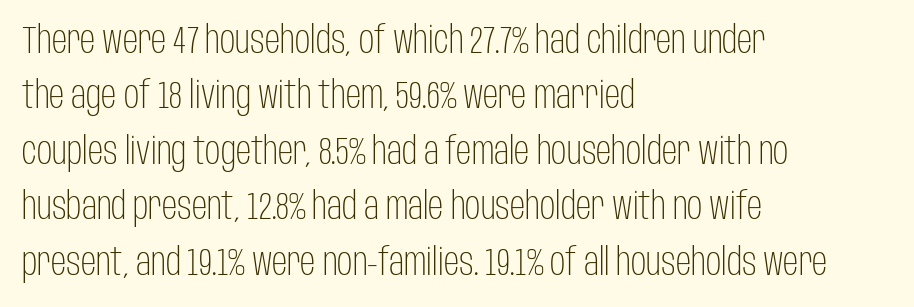
The image shows 38 px light, condensed sans-serif type, upright; set left-aligned, normal line spacing (1.46x), normal letter spacing, not underlined; low stroke contrast and a large x-height.
